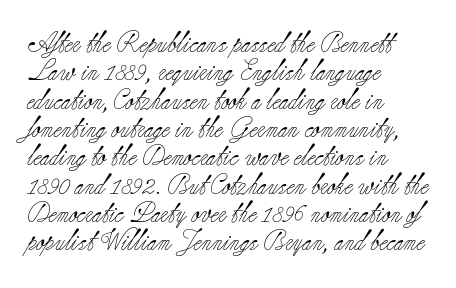
The image shows 21 px text type; set left-aligned, normal line spacing (1.35x), normal letter spacing, not underlined.
